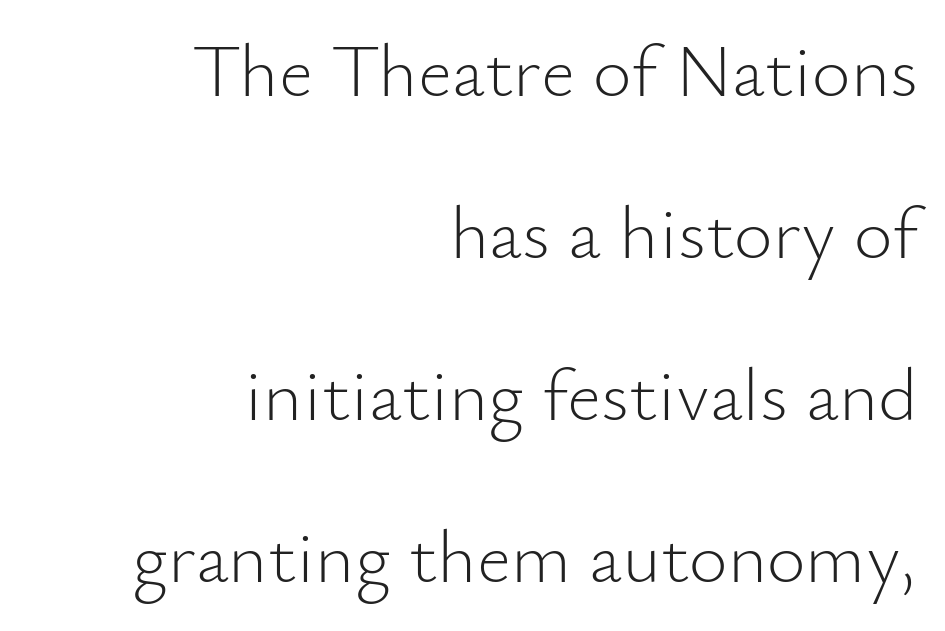
Weight class: somewhere from thin through regular. The letters stand upright; this is a roman face. Visually the block forms a straight wall on the right and a jagged coastline on the left. Quick note: underline off. The passage shown has conventional tracking throughout. Spacing verdict: proportional, widths tailored to each character.
